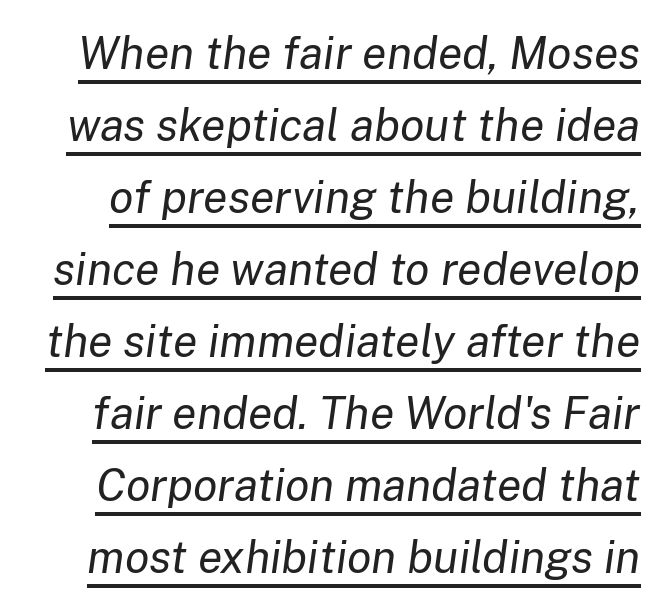
Q: Is the text bold? A: No.
Q: Is the text italic (slanted)? A: Yes, it leans right by about 8 degrees.
Q: Is the text underlined? A: Yes.
Q: Is the spacing between letters normal or unusually wide? A: Normal.
Q: Is the spacing between lines tight, normal or loose? A: Normal.
Q: Width (condensed, normal, or wide)? A: Normal.
Q: Stroke contrast? A: Low.
Q: x-height? A: Medium.
Q: Monospaced? A: No.
